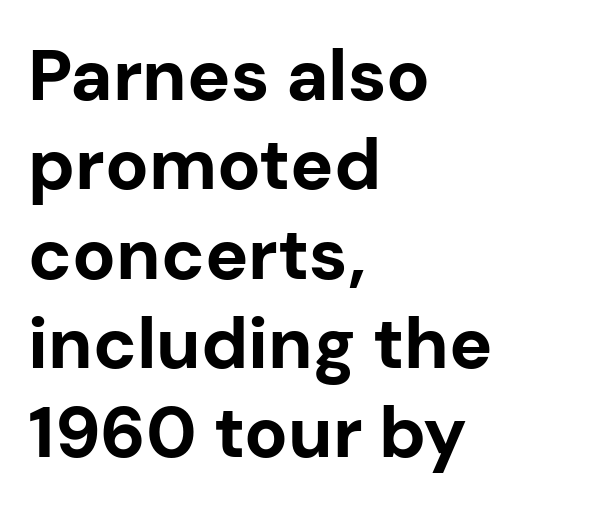
Q: Is the text bold? A: Yes.
Q: Is the text italic (slanted)? A: No, it is upright.
Q: Is the typeface a serif or a sans-serif typeface? A: Sans-serif.
Q: Is the text underlined? A: No.
Q: How is the paragraph aligned? A: Left-aligned.
Q: Is the spacing between letters normal or unusually wide? A: Normal.
Q: Width (condensed, normal, or wide)? A: Normal.
Q: Stroke contrast? A: Low.
Q: x-height? A: Medium.
Q: Monospaced? A: No.
